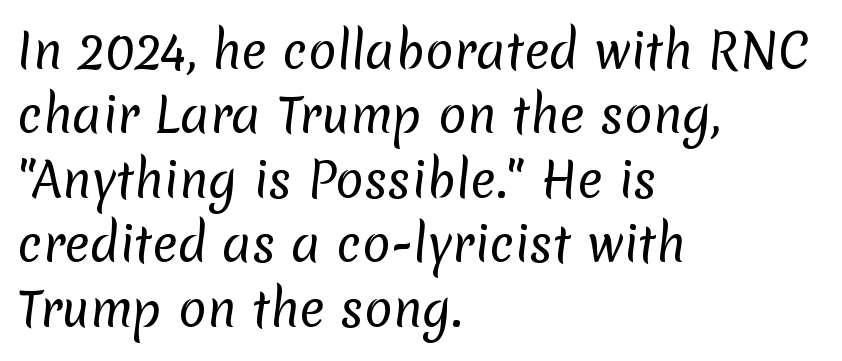
The image shows 47 px regular-weight sans-serif type; set left-aligned, normal line spacing (1.37x), normal letter spacing, not underlined; low stroke contrast and a medium x-height.
